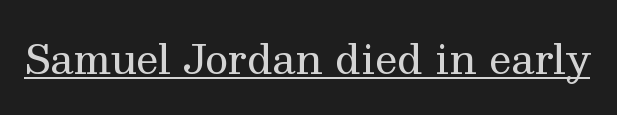
{"serif": "yes", "italic": "no", "bold": "no", "weight": "regular", "width": "normal", "stroke_contrast": "medium", "x_height": "medium", "monospaced": "no", "underline": "yes", "letter_spacing": "normal", "letter_spacing_em": 0.0, "glyph_px": 40}
